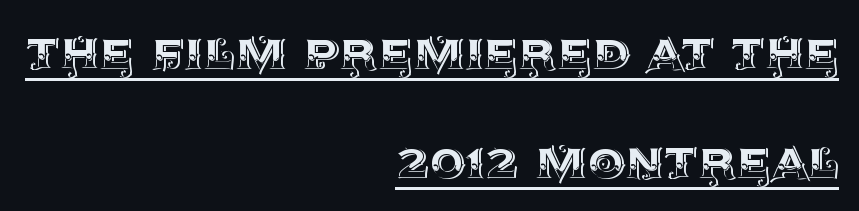
Each letter keeps its own natural width here, so spacing adapts to shape. Leftover space on each line is placed entirely before the opening word. Is the letter spacing exaggerated? No — it looks like the ordinary default. The font's upright variant was chosen for this text.
